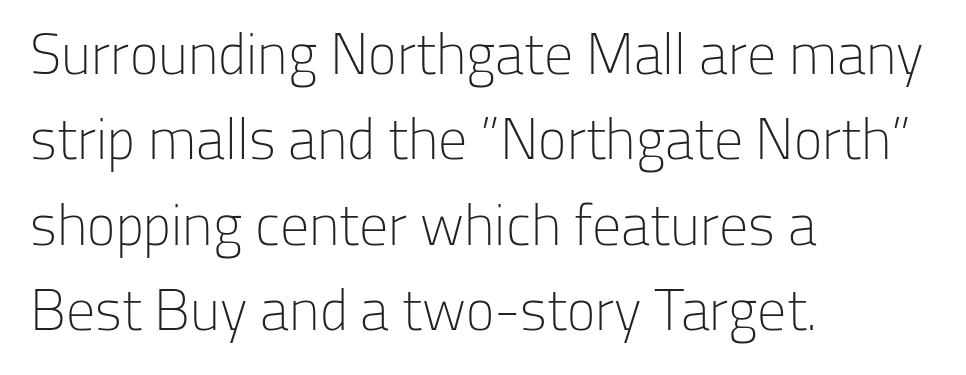
{"serif": "no", "italic": "no", "bold": "no", "weight": "light", "width": "normal", "stroke_contrast": "low", "x_height": "medium", "monospaced": "no", "underline": "no", "align": "left", "line_spacing": "normal", "line_spacing_ratio": 1.47, "letter_spacing": "normal", "letter_spacing_em": 0.0, "glyph_px": 58}
